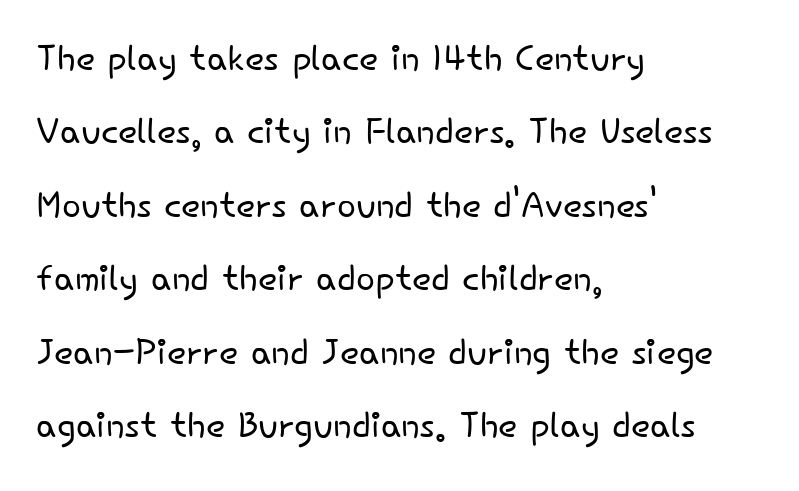
The image shows 50 px light sans-serif type, upright; set left-aligned, normal line spacing (1.47x), normal letter spacing, not underlined; low stroke contrast and a small x-height.
